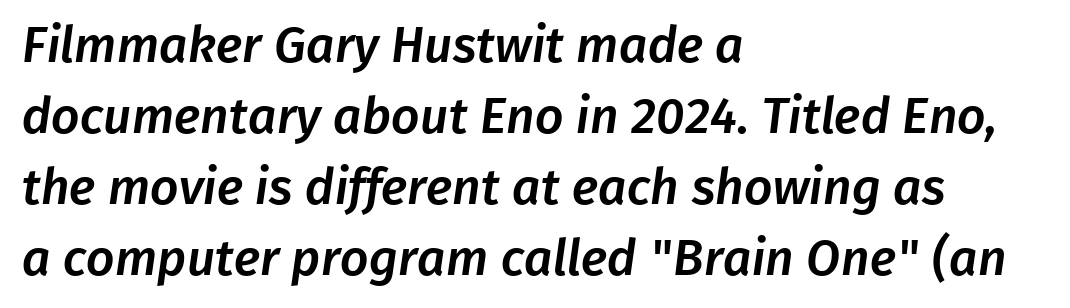
The image shows 50 px sans-serif type; set left-aligned, normal line spacing (1.42x), normal letter spacing, not underlined; low stroke contrast and a medium x-height.
